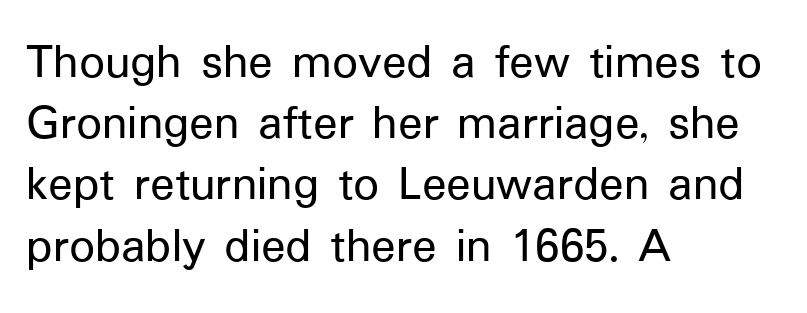
Q: Is the text italic (slanted)? A: No, it is upright.
Q: Is the typeface a serif or a sans-serif typeface? A: Sans-serif.
Q: Is the text underlined? A: No.
Q: How is the paragraph aligned? A: Left-aligned.
Q: Is the spacing between letters normal or unusually wide? A: Normal.
Q: Width (condensed, normal, or wide)? A: Normal.
Q: Stroke contrast? A: Low.
Q: x-height? A: Medium.
Q: Monospaced? A: No.
